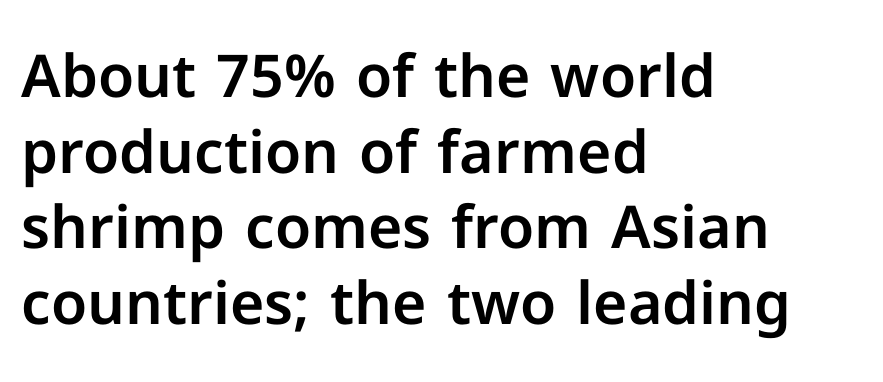
The image shows 59 px sans-serif type, upright; set left-aligned, normal line spacing (1.28x), normal letter spacing, not underlined; low stroke contrast and a medium x-height.
